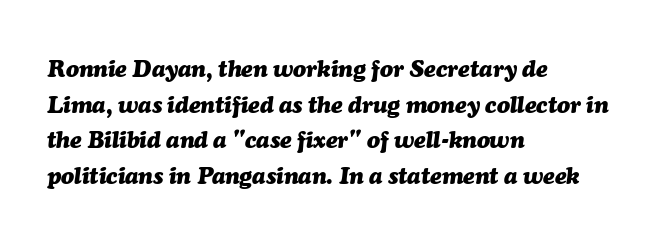
Q: Is the text bold? A: Yes.
Q: Is the text italic (slanted)? A: Yes, it leans right by about 7 degrees.
Q: Is the text underlined? A: No.
Q: How is the paragraph aligned? A: Left-aligned.
Q: Is the spacing between letters normal or unusually wide? A: Normal.
Q: Is the spacing between lines tight, normal or loose? A: Normal.
